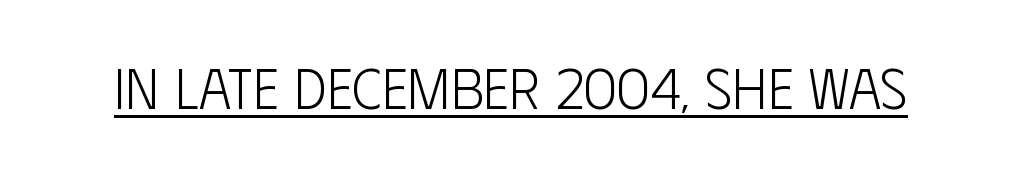
The image shows 57 px light, condensed sans-serif type, upright; set normal letter spacing, underlined; low stroke contrast and a large x-height.
